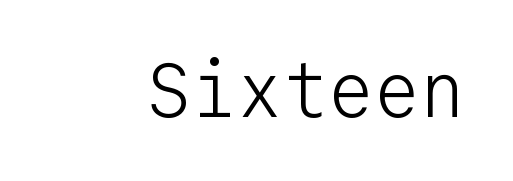
The strokes are not fattened; the text isn't bold. Think of a typewriter: that constant character pitch is what you see here. Unmarked baselines from the first word to the last. Nope, no serifs anywhere on these letters. Spacing between characters is what you'd get straight out of the box.
